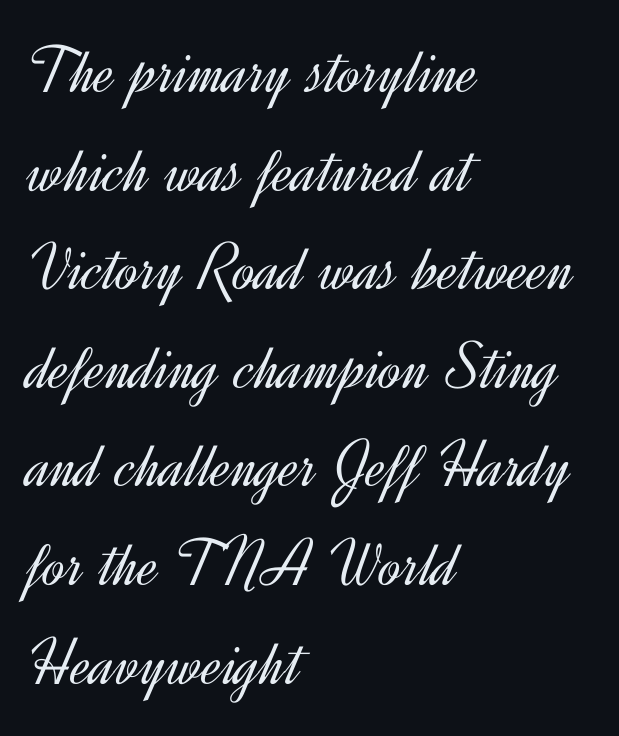
The image shows 68 px light sans-serif type; set left-aligned, normal line spacing (1.45x), normal letter spacing, not underlined; a small x-height.
